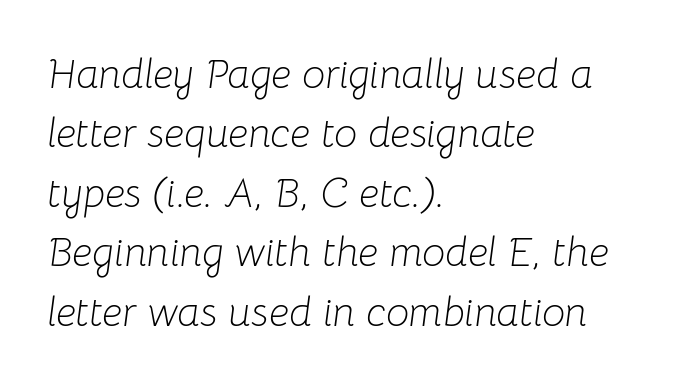
The image shows 41 px light type, italic (leaning right); set left-aligned, normal line spacing (1.45x), normal letter spacing, not underlined; low stroke contrast and a medium x-height.
